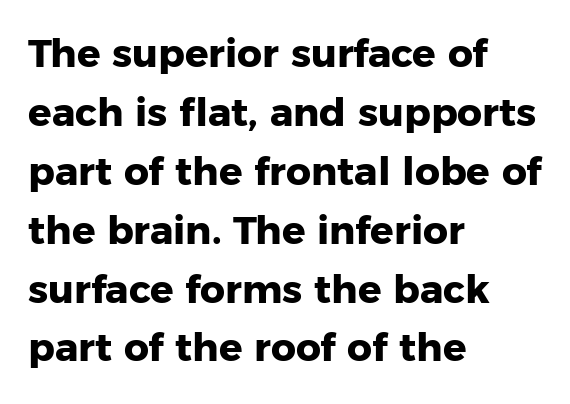
The image shows 39 px heavy sans-serif type, upright; set left-aligned, normal line spacing (1.51x), normal letter spacing, not underlined; low stroke contrast and a medium x-height.
